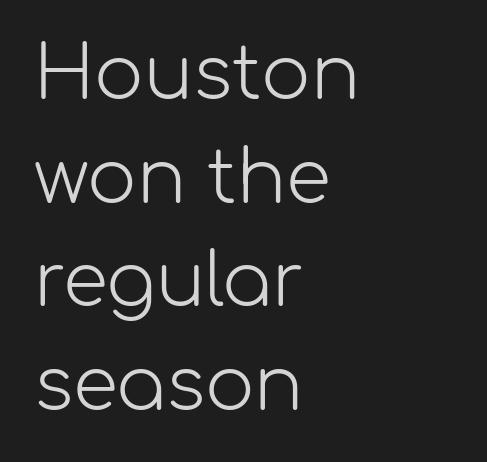
The image shows 73 px light sans-serif type, upright; set left-aligned, normal line spacing (1.42x), normal letter spacing, not underlined; low stroke contrast and a medium x-height.
